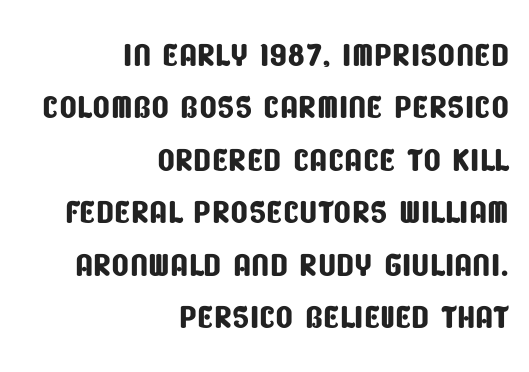
{"serif": "no", "width": "condensed", "stroke_contrast": "low", "x_height": "large", "monospaced": "no", "underline": "no", "align": "right", "line_spacing": "tight", "line_spacing_ratio": 1.14, "letter_spacing": "normal", "letter_spacing_em": 0.0, "glyph_px": 46}
